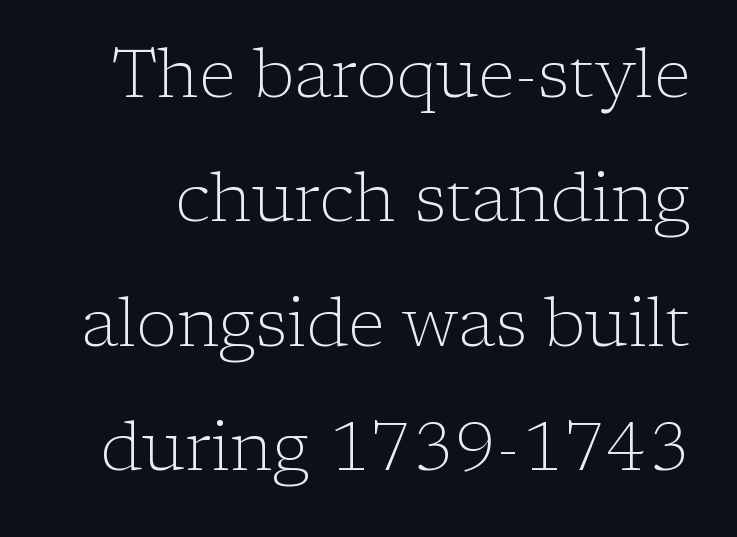
The image shows 68 px light serif type, upright; set line spacing 1.83x, normal letter spacing, not underlined; low stroke contrast and a medium x-height.
